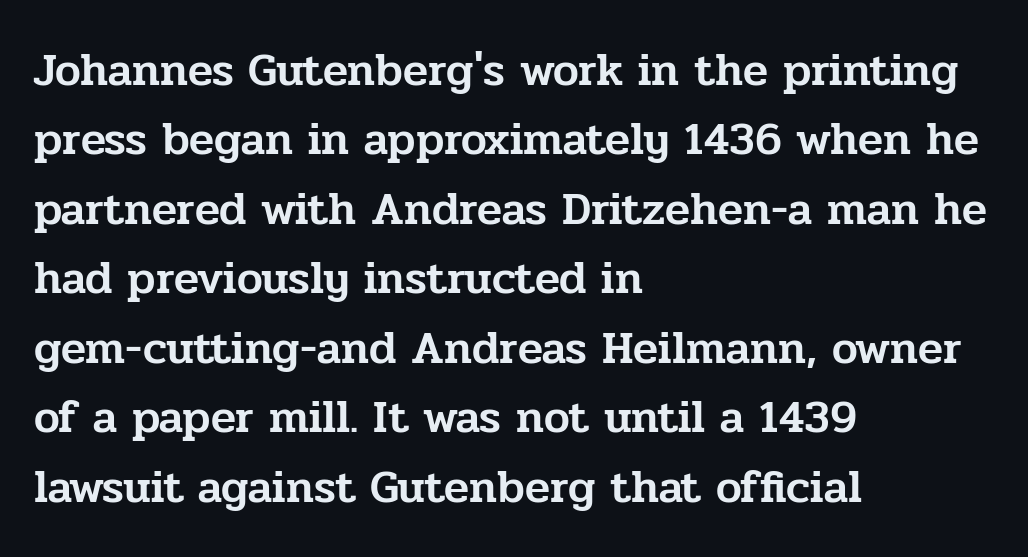
{"serif": "yes", "italic": "no", "width": "normal", "stroke_contrast": "low", "x_height": "medium", "monospaced": "no", "underline": "no", "align": "left", "line_spacing": "normal", "line_spacing_ratio": 1.51, "letter_spacing": "normal", "letter_spacing_em": 0.0, "glyph_px": 46}
